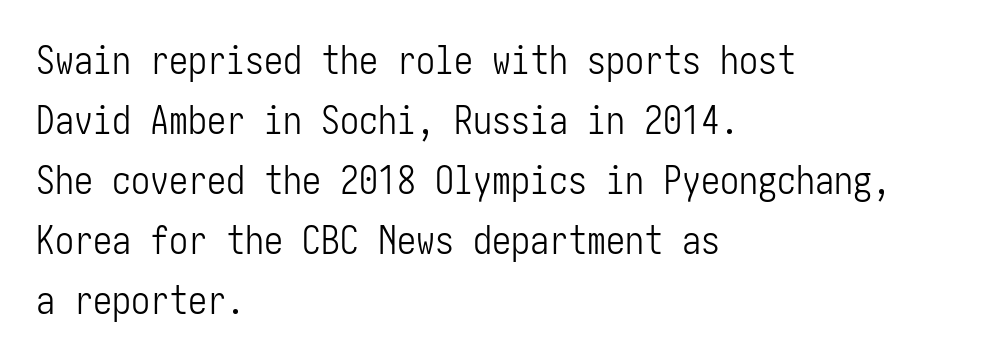
This is not heavy type; no bold has been used. In terms of leading, this rendering sits right in the middle. This rendering uses left alignment, leaving the right contour irregular. The letters stand upright; this is a roman face. Anything drawn beneath the words? Only blank space.
